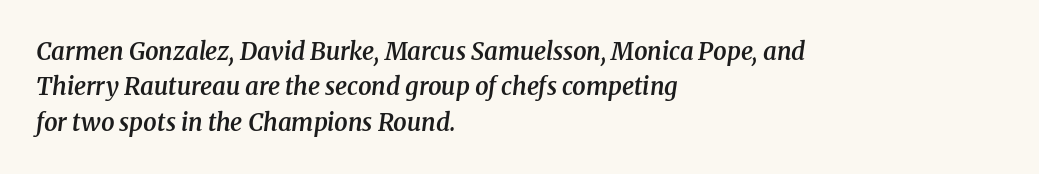
The image shows 24 px text type, italic (leaning right); set left-aligned, normal line spacing (1.47x), normal letter spacing, not underlined.
